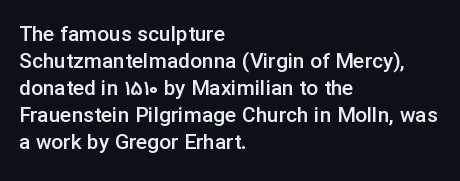
{"italic": "no", "bold": "semi", "underline": "no", "align": "left", "line_spacing": "normal", "line_spacing_ratio": 1.29, "letter_spacing": "normal", "letter_spacing_em": 0.0, "glyph_px": 21}
